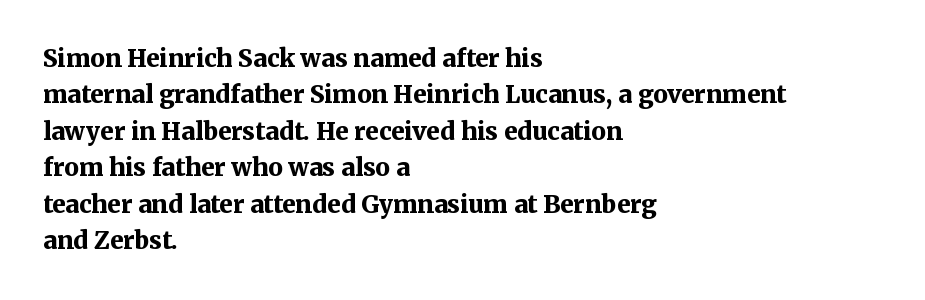
The designer left line spacing at the default. The horizontal fit of the characters is conventional and even. The specimen reads as upright at a glance. The passage shown is not underscored anywhere. The letters are bold, with thick, heavy strokes.
